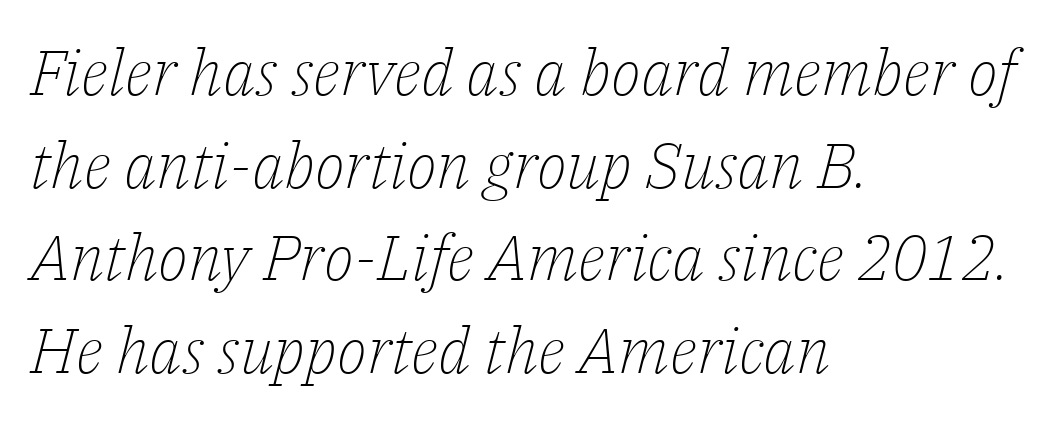
{"serif": "yes", "italic": "yes", "lean": "right", "slant_degrees": 14, "bold": "no", "weight": "light", "width": "normal", "stroke_contrast": "low", "x_height": "medium", "monospaced": "no", "underline": "no", "align": "left", "line_spacing": "normal", "line_spacing_ratio": 1.47, "letter_spacing": "normal", "letter_spacing_em": 0.0, "glyph_px": 63}
